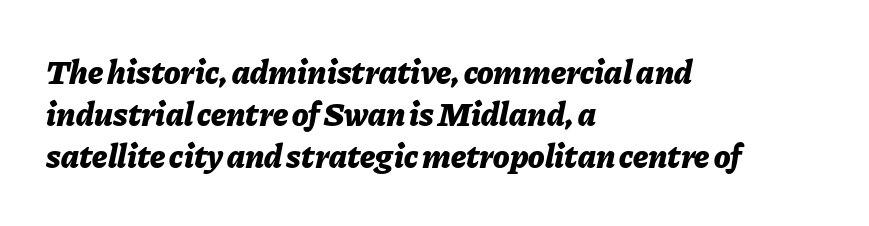
The image shows 34 px bold type, italic (leaning right); set left-aligned, line spacing 1.24x, normal letter spacing, not underlined; low stroke contrast and a medium x-height.
